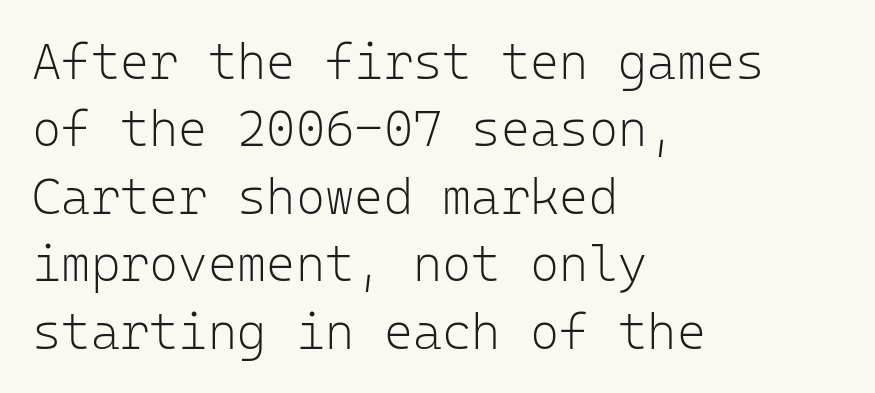
Nothing sits at the stroke ends, so this counts as sans-serif. Line starts are locked; line ends wander. Nope, not italic — everything's standing straight. No letter is thick-stroked: the sample isn't bold.
